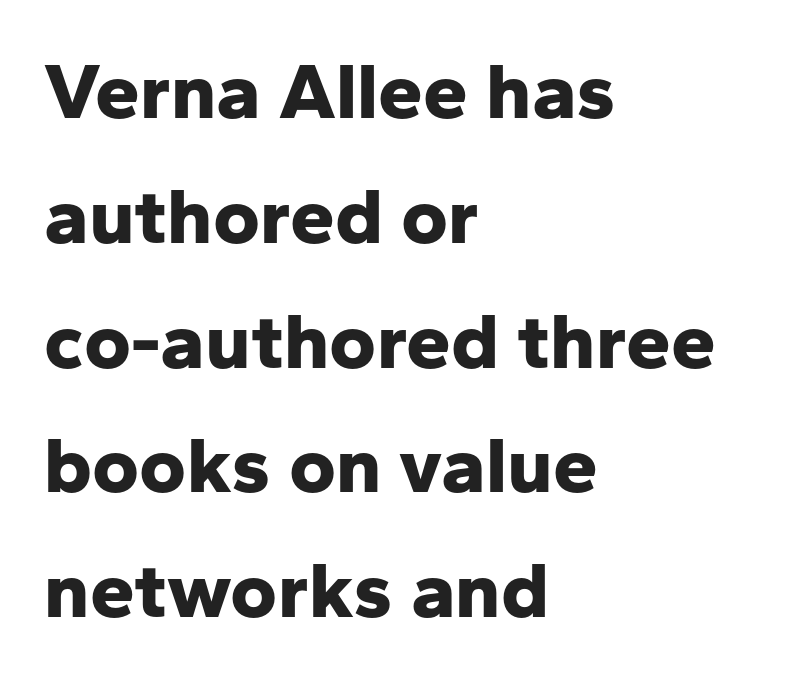
Font category for this specimen: sans-serif. Horizontal bands of white between lines are of average thickness. Inter-character spacing is left at the font's built-in metrics. The letters are bold, with thick, heavy strokes. Every row of glyphs begins at an identical x-position on the left. The rendering uses natural spacing where letterforms have individual widths.
